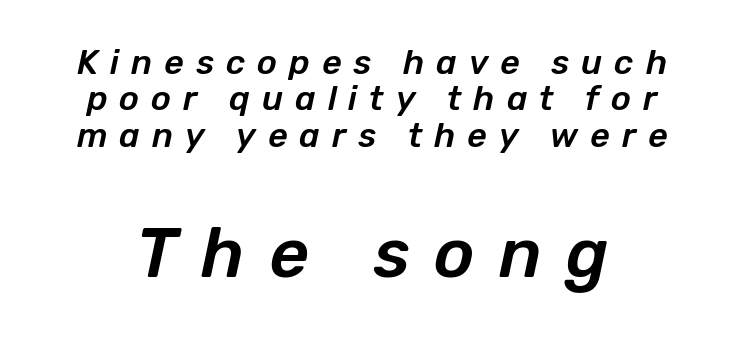
Quick note: underline off. Whoever set this made the second block the dominant, larger element. The passage shown is typed in a proportional face where columns would drift. Inter-character spacing is expanded well beyond the font's built-in metrics.
